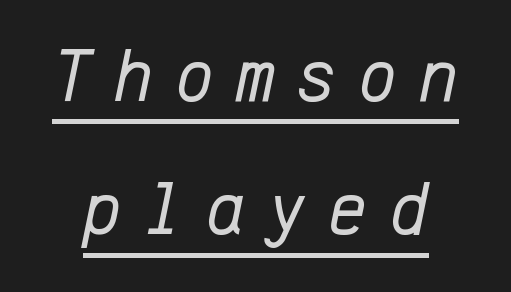
Q: Is the text bold? A: No.
Q: Is the text italic (slanted)? A: Yes, it leans right by about 12 degrees.
Q: Is the text underlined? A: Yes.
Q: Is the spacing between letters normal or unusually wide? A: Unusually wide.
Q: Width (condensed, normal, or wide)? A: Normal.
Q: Stroke contrast? A: Low.
Q: x-height? A: Medium.
Q: Monospaced? A: Yes.
